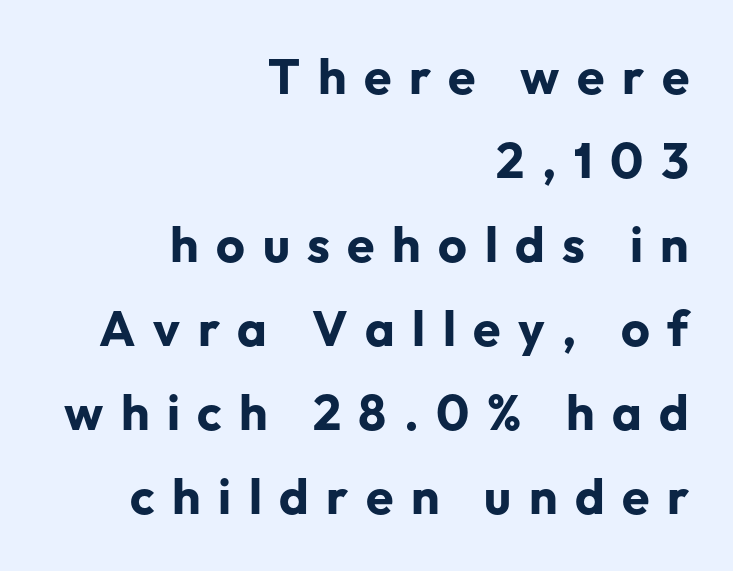
Q: Is the text bold? A: Yes.
Q: Is the text italic (slanted)? A: No, it is upright.
Q: Is the typeface a serif or a sans-serif typeface? A: Sans-serif.
Q: Is the text underlined? A: No.
Q: How is the paragraph aligned? A: Right-aligned.
Q: Is the spacing between letters normal or unusually wide? A: Unusually wide.
Q: Is the spacing between lines tight, normal or loose? A: Normal.
Q: Width (condensed, normal, or wide)? A: Normal.
Q: Stroke contrast? A: Low.
Q: x-height? A: Medium.
Q: Monospaced? A: No.
